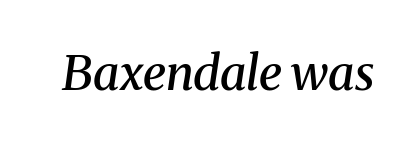
The glyphs look as if they've been sheared to an angle. This sample uses plain, unmodified letter spacing. Each row of text sits above clean, open space. Each letter keeps its own natural width here, so spacing adapts to shape. Font category for this specimen: serif.
